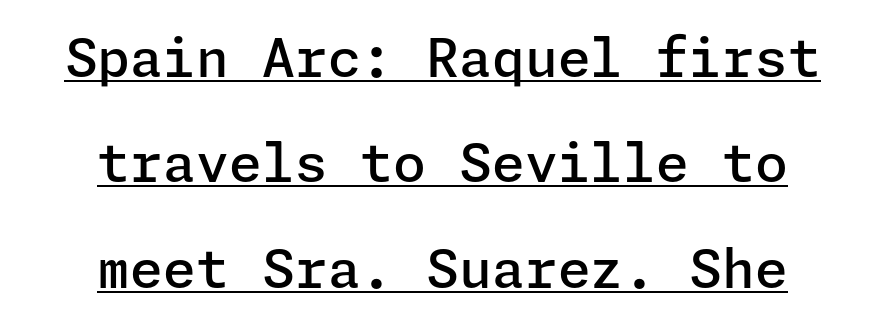
The image shows 53 px semibold sans-serif type, upright; set centered, loose line spacing (1.99x), normal letter spacing, underlined; low stroke contrast and a medium x-height.
